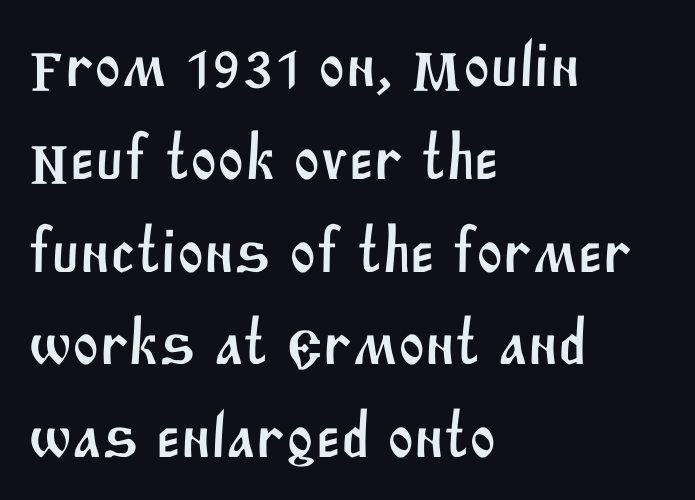
The image shows 64 px sans-serif type; set left-aligned, normal line spacing (1.45x), normal letter spacing, not underlined; medium stroke contrast and a large x-height.
